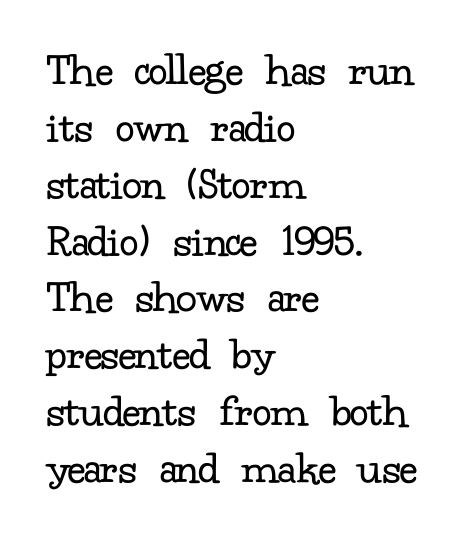
Q: Is the text bold? A: No.
Q: Is the text italic (slanted)? A: No, it is upright.
Q: Is the typeface a serif or a sans-serif typeface? A: Serif.
Q: Is the text underlined? A: No.
Q: How is the paragraph aligned? A: Left-aligned.
Q: Is the spacing between letters normal or unusually wide? A: Normal.
Q: Width (condensed, normal, or wide)? A: Normal.
Q: Stroke contrast? A: Low.
Q: x-height? A: Small.
Q: Monospaced? A: No.
